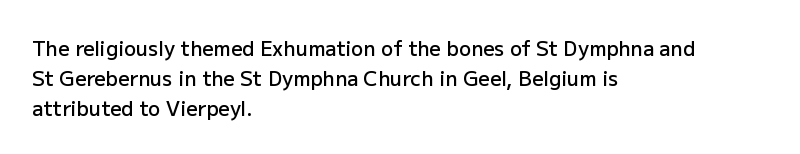
If you measured baseline to baseline, you'd find a middling distance. Summary of weight: moderately heavy, a semibold. Tracking value appears to be zero — textbook default spacing. Underline: absent. Style check: upright.
